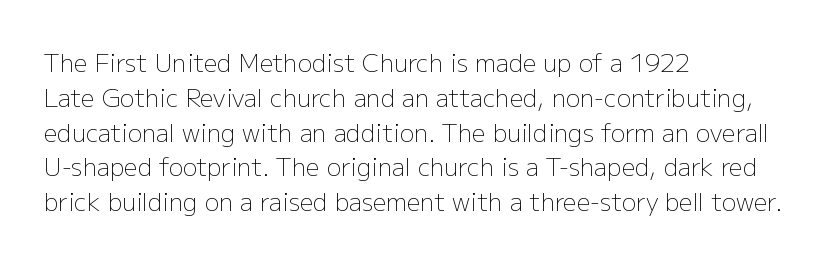
{"italic": "no", "bold": "no", "underline": "no", "align": "left", "line_spacing": "normal", "line_spacing_ratio": 1.45, "letter_spacing": "normal", "letter_spacing_em": 0.0, "glyph_px": 24}
